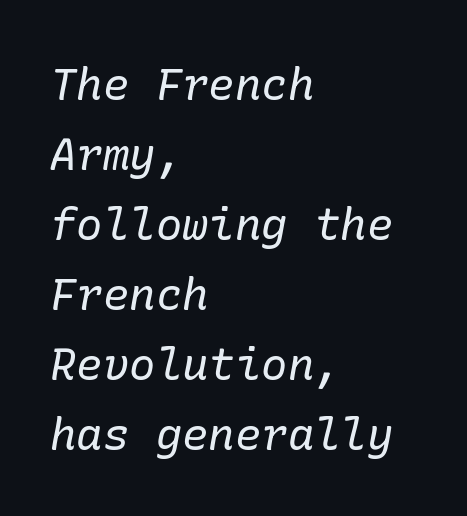
The image shows 44 px regular-weight type, italic (leaning right); set left-aligned, normal line spacing (1.59x), normal letter spacing, not underlined; low stroke contrast and a medium x-height.
